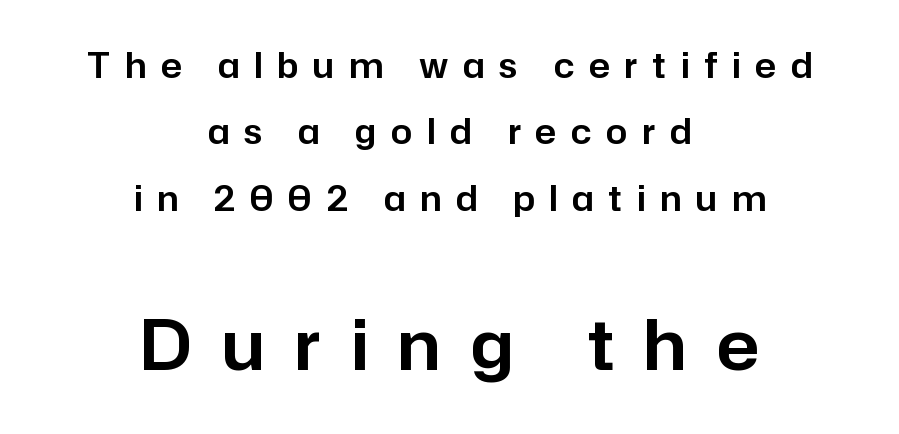
Q: Is the text italic (slanted)? A: No, it is upright.
Q: Is the typeface a serif or a sans-serif typeface? A: Sans-serif.
Q: Is the text underlined? A: No.
Q: How is the paragraph aligned? A: Centered.
Q: Is the spacing between letters normal or unusually wide? A: Unusually wide.
Q: Is the spacing between lines tight, normal or loose? A: Loose.
Q: Which block of text is set in a larger size, the first (top) or the second (bottom)? A: The second (bottom) one.
Q: Width (condensed, normal, or wide)? A: Normal.
Q: Stroke contrast? A: Low.
Q: x-height? A: Medium.
Q: Monospaced? A: No.
